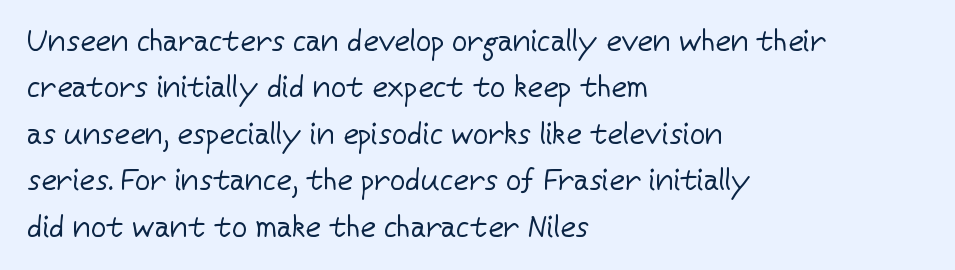
Q: Is the text bold? A: No.
Q: Is the text italic (slanted)? A: No, it is upright.
Q: Is the typeface a serif or a sans-serif typeface? A: Sans-serif.
Q: Is the text underlined? A: No.
Q: How is the paragraph aligned? A: Left-aligned.
Q: Is the spacing between letters normal or unusually wide? A: Normal.
Q: Is the spacing between lines tight, normal or loose? A: Normal.
Q: Width (condensed, normal, or wide)? A: Normal.
Q: Stroke contrast? A: Low.
Q: x-height? A: Medium.
Q: Monospaced? A: No.
